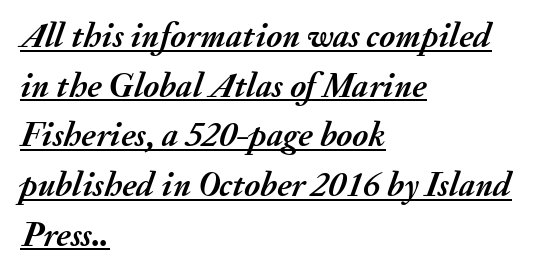
The image shows 35 px semibold type, italic (leaning right); set left-aligned, normal line spacing (1.42x), normal letter spacing, underlined; medium stroke contrast and a small x-height.
